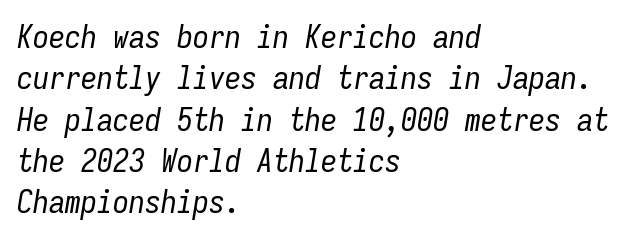
Characters are canted at an angle relative to the baseline's perpendicular. Each line starts at the same left margin while the right side varies. The rendering uses typewriter-style spacing with identical character cells. Summary of weight: not heavy and not bold. Spacing between characters is what you'd get straight out of the box. The string is rendered with underlining switched off.
